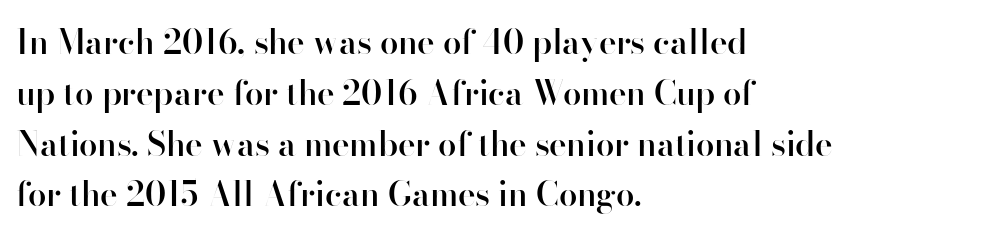
Q: Is the text bold? A: Semi-bold.
Q: Is the text italic (slanted)? A: No, it is upright.
Q: Is the typeface a serif or a sans-serif typeface? A: Sans-serif.
Q: Is the text underlined? A: No.
Q: How is the paragraph aligned? A: Left-aligned.
Q: Is the spacing between letters normal or unusually wide? A: Normal.
Q: Is the spacing between lines tight, normal or loose? A: Normal.
Q: Width (condensed, normal, or wide)? A: Normal.
Q: Stroke contrast? A: High.
Q: x-height? A: Small.
Q: Monospaced? A: No.
